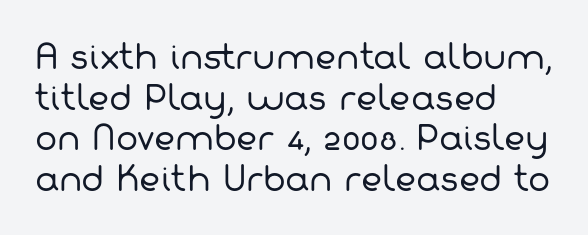
Does the copy run flush right? No — it runs flush left. In terms of letterform style, serifs are entirely absent. Clear beneath every line of the passage. Letters have the restrained weight of plain body copy at most.
